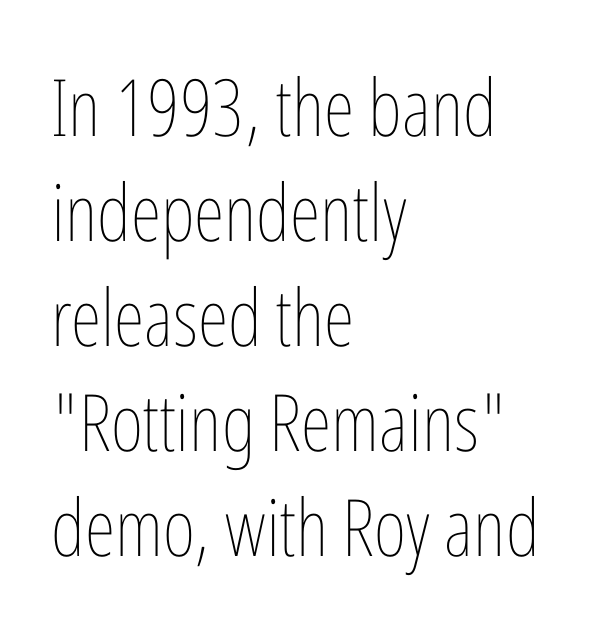
{"italic": "no", "bold": "no", "weight": "thin", "width": "condensed", "stroke_contrast": "low", "x_height": "medium", "monospaced": "no", "underline": "no", "align": "left", "line_spacing": "normal", "line_spacing_ratio": 1.33, "letter_spacing": "normal", "letter_spacing_em": 0.0, "glyph_px": 79}
